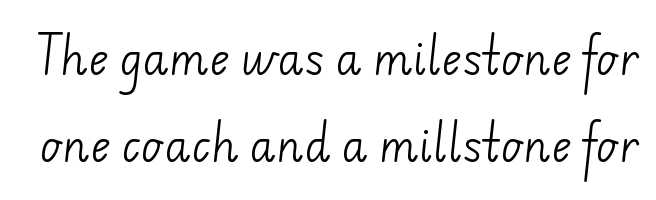
Q: Is the text bold? A: No.
Q: Is the typeface a serif or a sans-serif typeface? A: Sans-serif.
Q: Is the text underlined? A: No.
Q: Is the spacing between letters normal or unusually wide? A: Normal.
Q: Is the spacing between lines tight, normal or loose? A: Loose.
Q: Width (condensed, normal, or wide)? A: Normal.
Q: Stroke contrast? A: Low.
Q: x-height? A: Small.
Q: Monospaced? A: No.
